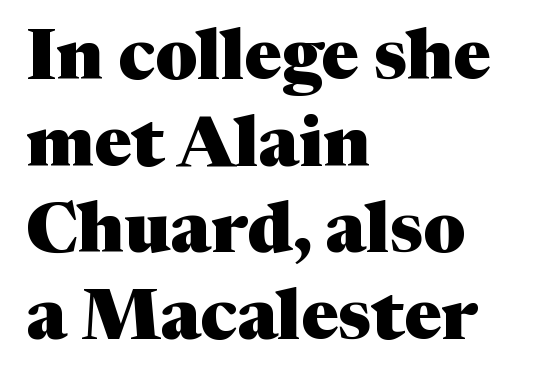
These lines were composed using upright roman letters. Caption: bold face, heavy strokes. Proportional: the letters do not fall into vertical columns. The rendering anchors every line to the left-hand side.
